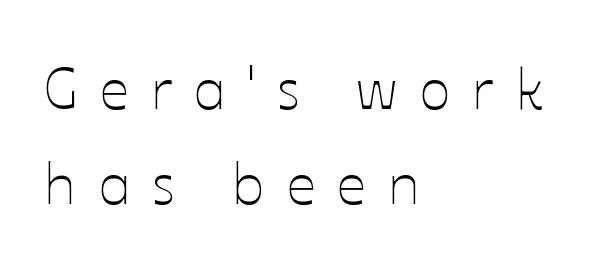
Ascenders rise straight up at ninety degrees. Quick note: interline space is typical. Leftover space on each line is placed entirely after the last word. Unmarked baselines from the first word to the last.
